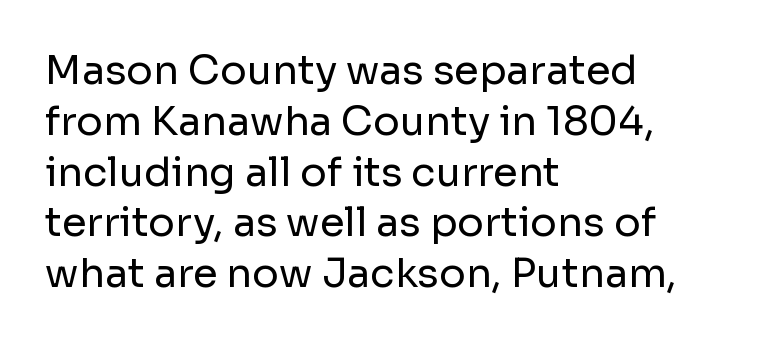
Q: Is the text bold? A: No.
Q: Is the text italic (slanted)? A: No, it is upright.
Q: Is the typeface a serif or a sans-serif typeface? A: Sans-serif.
Q: Is the text underlined? A: No.
Q: How is the paragraph aligned? A: Left-aligned.
Q: Is the spacing between letters normal or unusually wide? A: Normal.
Q: Is the spacing between lines tight, normal or loose? A: Normal.
Q: Width (condensed, normal, or wide)? A: Normal.
Q: Stroke contrast? A: Low.
Q: x-height? A: Medium.
Q: Monospaced? A: No.
